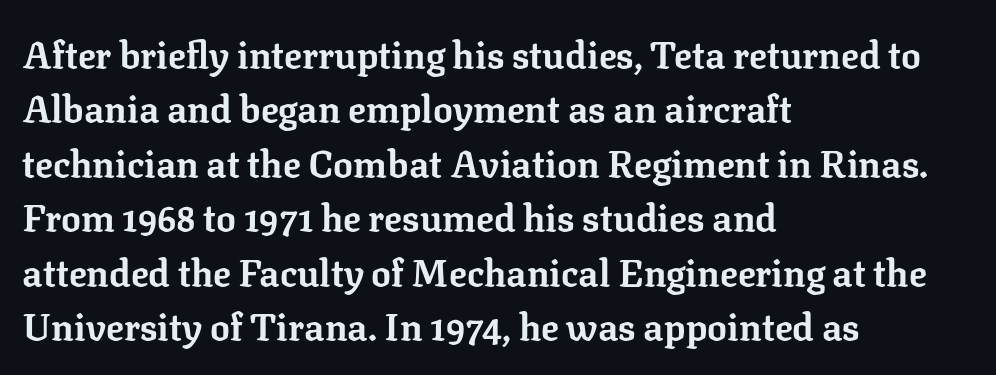
Serif or sans? Serif — the stroke terminals have little feet. Note the varied advance widths — an 'i' is clearly narrower than an 'm'. Leftover space on each line is placed entirely after the last word. Rule under the text: the space is simply empty. Students, this is bold: see how much ink each stroke carries.
